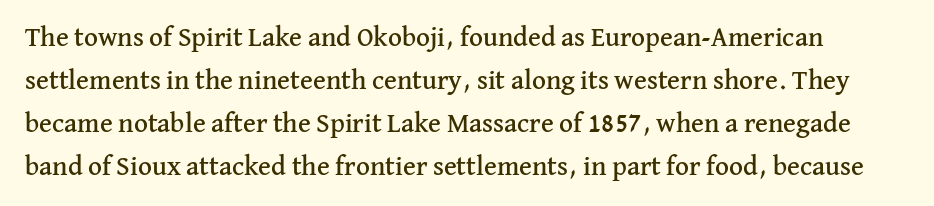
Q: Is the text italic (slanted)? A: No, it is upright.
Q: Is the text underlined? A: No.
Q: Is the spacing between letters normal or unusually wide? A: Normal.
Q: Is the spacing between lines tight, normal or loose? A: Normal.
